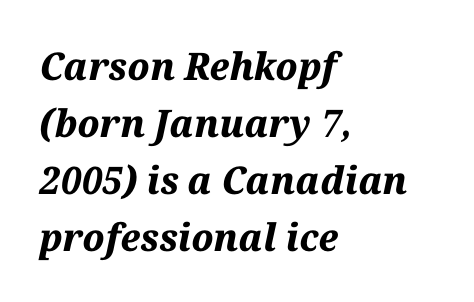
The image shows 38 px bold type, italic (leaning right); set left-aligned, normal line spacing (1.5x), normal letter spacing, not underlined; medium stroke contrast and a medium x-height.
